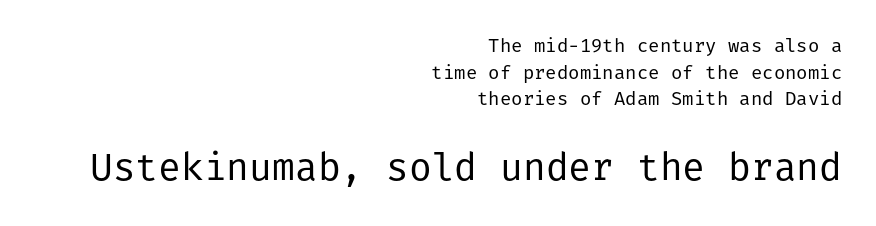
{"serif": "no", "italic": "no", "bold": "no", "weight": "regular", "width": "normal", "stroke_contrast": "low", "x_height": "medium", "underline": "no", "align": "right", "line_spacing": "normal", "line_spacing_ratio": 1.4, "letter_spacing": "normal", "letter_spacing_em": 0.0, "larger_block": "second", "size_ratio": 2.0, "glyph_px": 38}
